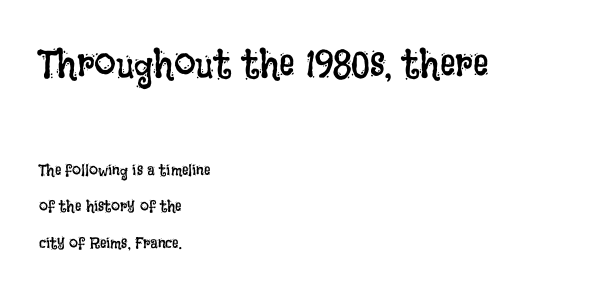
Short and long lines alike share a common starting point at left. Here the designer chose a conventional face with non-uniform glyph widths. Each stroke keeps to a modest, everyday thickness or less. Block one is the big one; block two sits smaller underneath. Look at the tracking — it's just the regular setting, nothing added.
